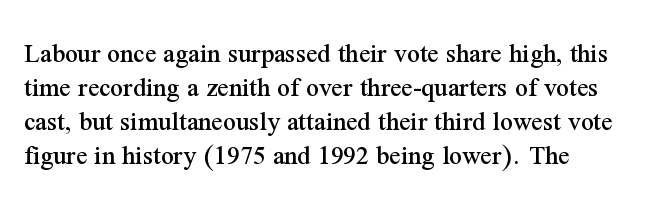
The image shows 28 px serif type, upright; set left-aligned, line spacing 1.21x, normal letter spacing, not underlined; medium stroke contrast and a medium x-height.
